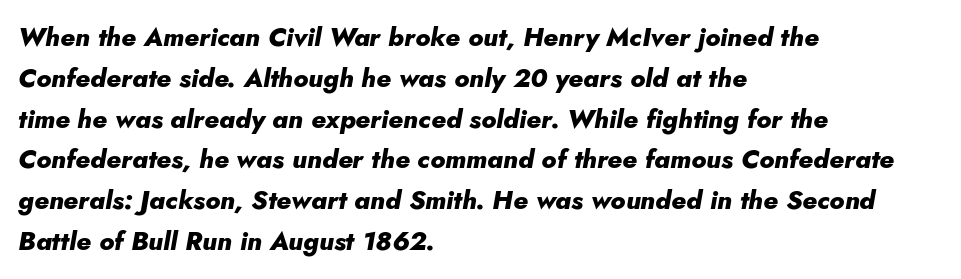
{"italic": "yes", "lean": "right", "slant_degrees": 5, "bold": "yes", "underline": "no", "align": "left", "line_spacing": "normal", "line_spacing_ratio": 1.57, "letter_spacing": "normal", "letter_spacing_em": 0.0, "glyph_px": 26}
